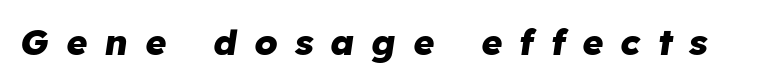
Q: Is the text bold? A: Yes.
Q: Is the text italic (slanted)? A: Yes, it leans right by about 8 degrees.
Q: Is the text underlined? A: No.
Q: Is the spacing between letters normal or unusually wide? A: Unusually wide.
Q: Width (condensed, normal, or wide)? A: Normal.
Q: Stroke contrast? A: Low.
Q: x-height? A: Medium.
Q: Monospaced? A: No.
